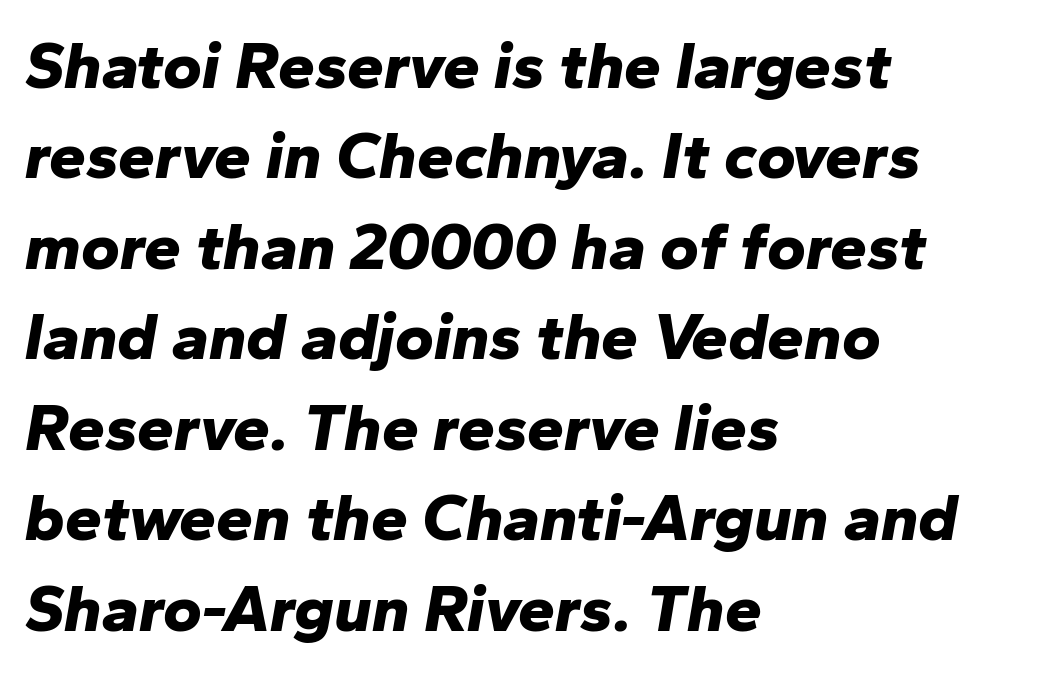
The image shows 66 px bold type, italic (leaning right); set left-aligned, normal line spacing (1.37x), normal letter spacing, not underlined; low stroke contrast and a medium x-height.
